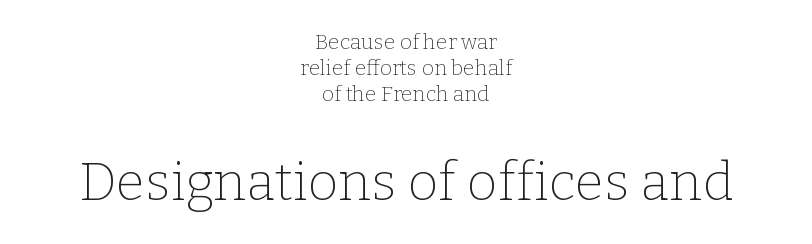
Q: Is the text bold? A: No.
Q: Is the text italic (slanted)? A: No, it is upright.
Q: Is the typeface a serif or a sans-serif typeface? A: Serif.
Q: Is the text underlined? A: No.
Q: How is the paragraph aligned? A: Centered.
Q: Is the spacing between letters normal or unusually wide? A: Normal.
Q: Which block of text is set in a larger size, the first (top) or the second (bottom)? A: The second (bottom) one.
Q: Width (condensed, normal, or wide)? A: Normal.
Q: Stroke contrast? A: Low.
Q: x-height? A: Medium.
Q: Monospaced? A: No.
